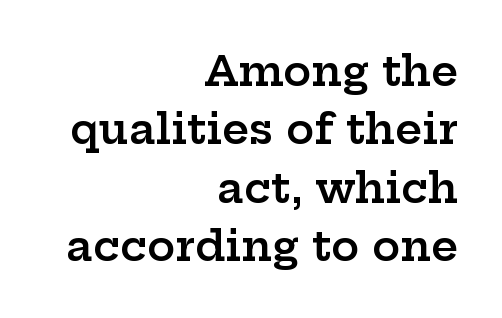
Look at the tracking — it's just the regular setting, nothing added. The paragraph shown leans on its right margin. A typesetter would mark this as roman, not italic. Little horizontal feet cap the strokes, marking this as serif type. Clear beneath every line of the passage. A somewhat darkened texture: the type is semibold rather than bold.
